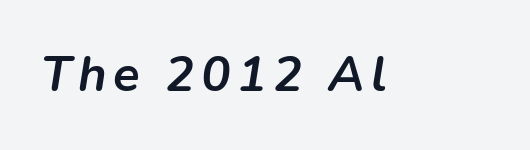
Q: Is the text bold? A: Yes.
Q: Is the text italic (slanted)? A: Yes, it leans right by about 9 degrees.
Q: Is the text underlined? A: No.
Q: Width (condensed, normal, or wide)? A: Normal.
Q: Stroke contrast? A: Low.
Q: x-height? A: Medium.
Q: Monospaced? A: No.
